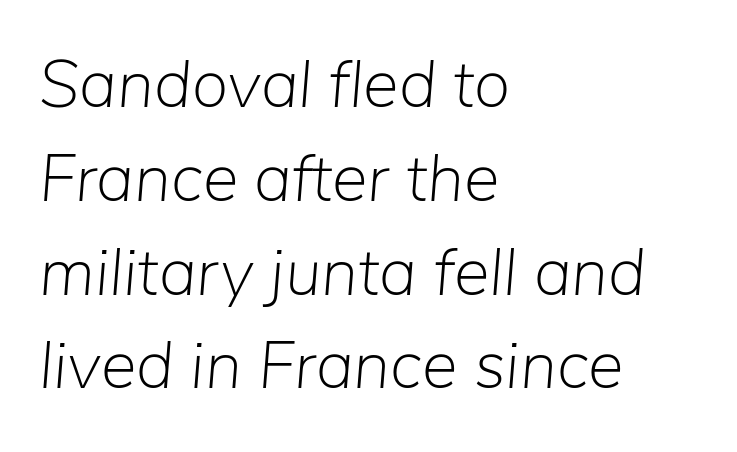
Rule under the text: the space is simply empty. Between one letter and the next there's only the usual sliver of space. The rows are spaced the way most documents space them. Which margin do the lines hug? The left one — the right edge is uneven.
